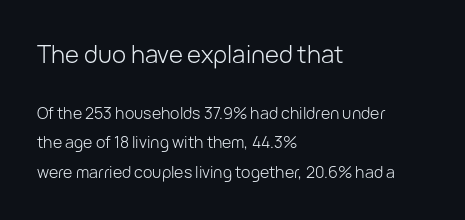
Does the lettering tilt? It doesn't — this is upright. The cut favours lightness, reaching ordinary text weight at its darkest. Type size steps down from the first block to the second. Which margin do the lines hug? The left one — the right edge is uneven. No word sits above an underline. The face used here is rendered with its standard letterfit.
